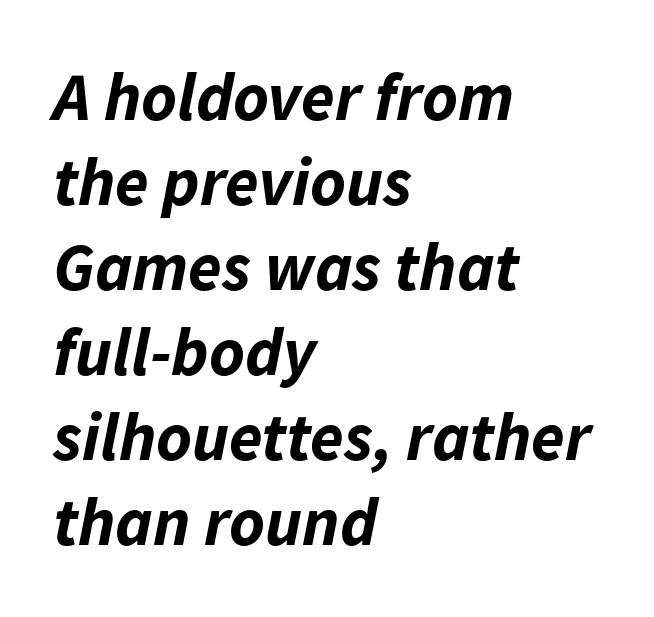
The image shows 68 px bold type, italic (leaning right); set left-aligned, normal line spacing (1.25x), normal letter spacing, not underlined; low stroke contrast and a medium x-height.
